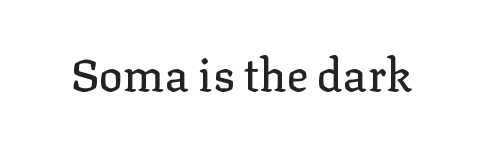
Underlining? Definitely not there. Does the type have serifs? Yes, each stem ends in a small foot. Each letter keeps its own natural width here, so spacing adapts to shape. You could call the tracking neutral — neither tight nor loose. The font's upright variant was chosen for this text.
